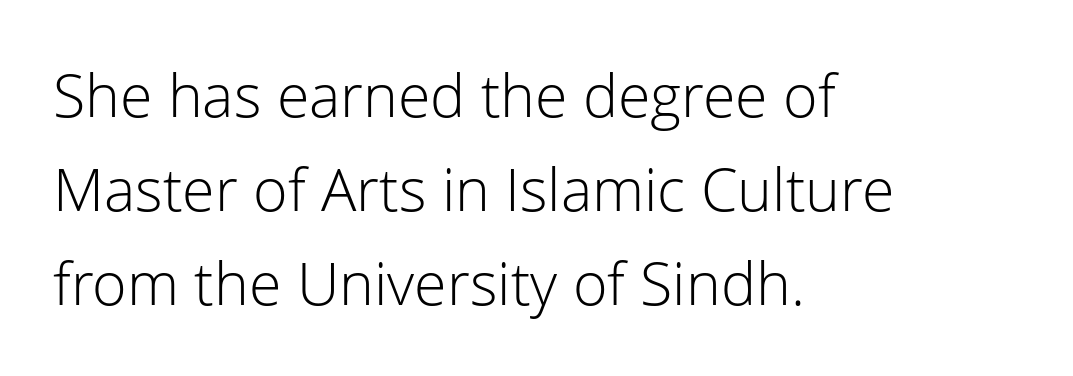
Nothing sits at the stroke ends, so this counts as sans-serif. Short note: letters normally spaced. Posture: vertical. No chunkiness to these letters — they're not bold. The compositor pushed each line to the left boundary.
